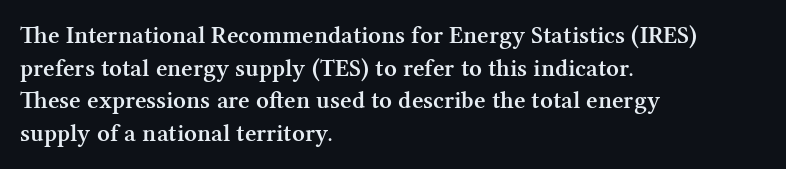
Q: Is the text bold? A: Semi-bold.
Q: Is the text italic (slanted)? A: No, it is upright.
Q: Is the text underlined? A: No.
Q: How is the paragraph aligned? A: Left-aligned.
Q: Is the spacing between letters normal or unusually wide? A: Normal.
Q: Is the spacing between lines tight, normal or loose? A: Normal.
